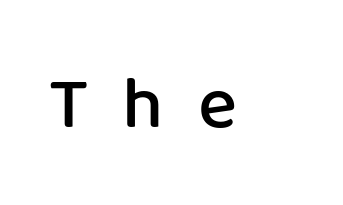
Classification — sans serif. Glyph-to-glyph distance is far greater than everyday printed text. Has an underline been added? It has not. Each letter keeps its own natural width here, so spacing adapts to shape. The letters stand upright; this is a roman face. Compared with an ordinary text face, these strokes are moderately heavier — a semibold.
